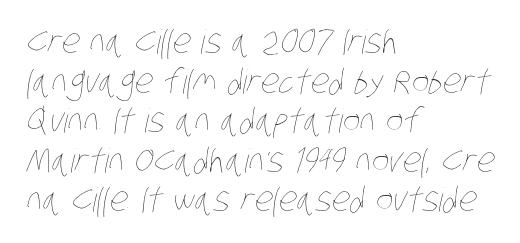
The image shows 33 px thin, condensed type; set left-aligned, line spacing 1.2x, normal letter spacing, not underlined; low stroke contrast and a large x-height.
